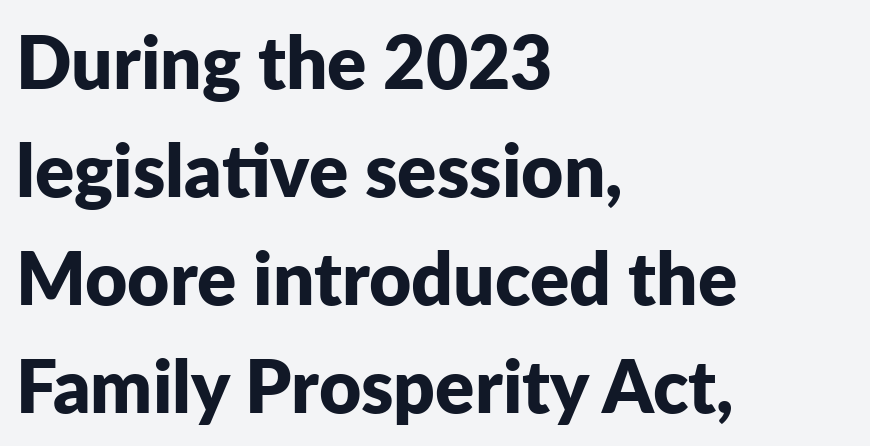
The image shows 73 px bold sans-serif type, upright; set left-aligned, normal line spacing (1.48x), normal letter spacing, not underlined; low stroke contrast and a medium x-height.
